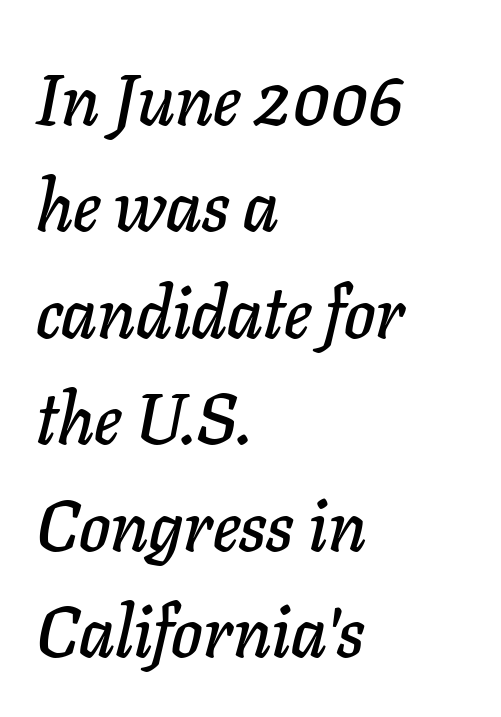
{"italic": "yes", "lean": "right", "slant_degrees": 11, "width": "normal", "stroke_contrast": "low", "x_height": "medium", "monospaced": "no", "underline": "no", "align": "left", "line_spacing": "normal", "line_spacing_ratio": 1.5, "letter_spacing": "normal", "letter_spacing_em": 0.0, "glyph_px": 71}
